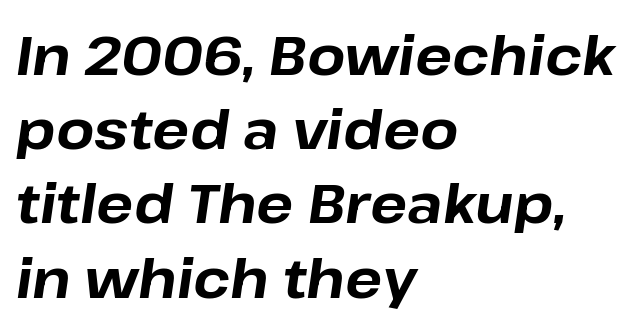
{"italic": "yes", "lean": "right", "slant_degrees": 8, "bold": "yes", "weight": "bold", "width": "normal", "stroke_contrast": "low", "x_height": "medium", "monospaced": "no", "underline": "no", "align": "left", "line_spacing": "normal", "line_spacing_ratio": 1.35, "letter_spacing": "normal", "letter_spacing_em": 0.0, "glyph_px": 55}
